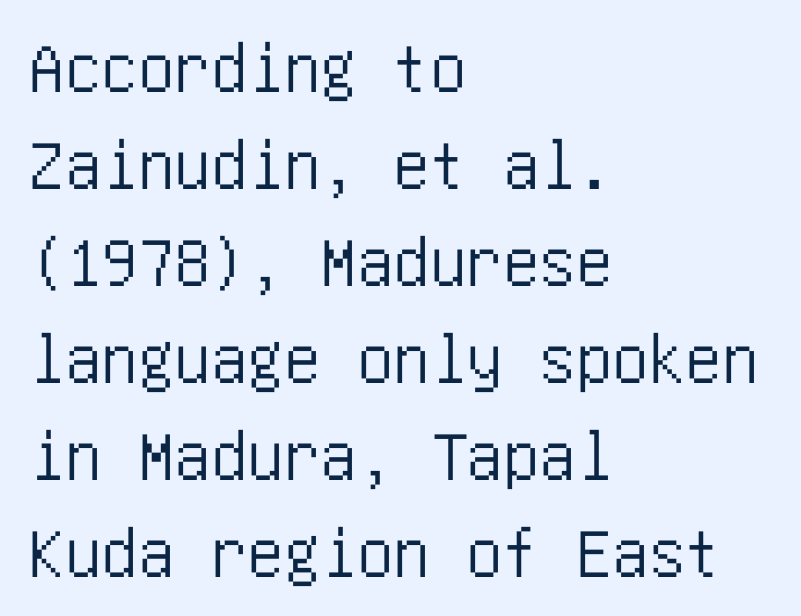
{"serif": "no", "italic": "no", "width": "condensed", "stroke_contrast": "low", "x_height": "large", "underline": "no", "align": "left", "line_spacing": "normal", "line_spacing_ratio": 1.33, "letter_spacing": "normal", "letter_spacing_em": 0.0, "glyph_px": 73}
